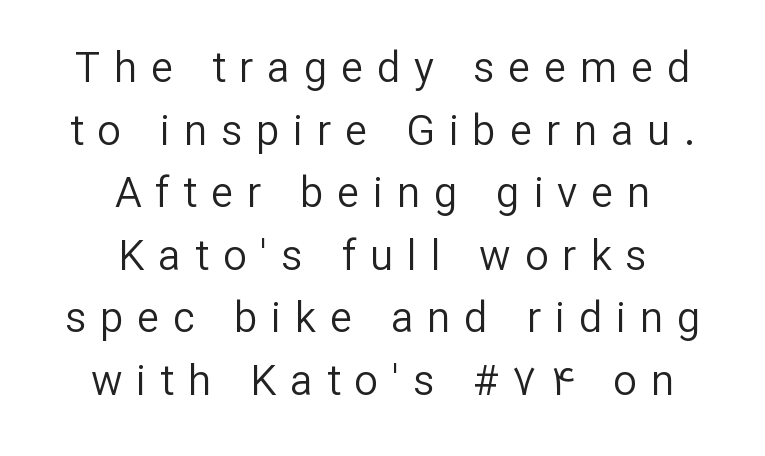
The image shows 42 px regular-weight sans-serif type, upright; set centered, normal line spacing (1.49x), unusually wide letter spacing (+0.33 em), not underlined; low stroke contrast and a medium x-height.
